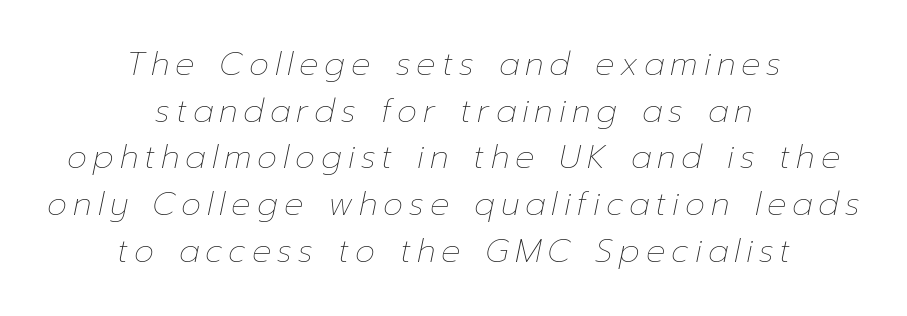
The image shows 32 px thin type, italic (leaning right); set centered, normal line spacing (1.46x), not underlined; low stroke contrast and a medium x-height.
